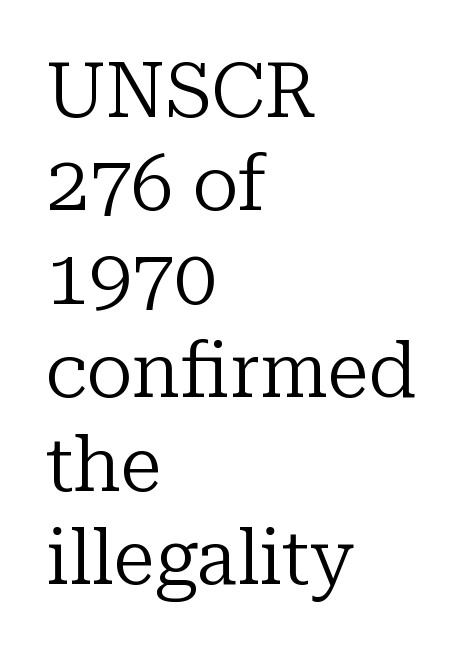
The image shows 76 px regular-weight serif type, upright; set left-aligned, line spacing 1.23x, normal letter spacing, not underlined; low stroke contrast and a medium x-height.
